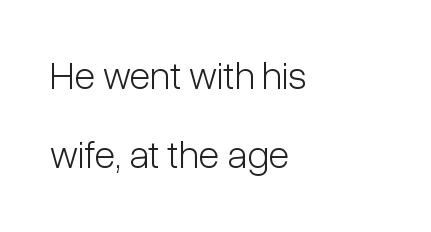
Q: Is the text bold? A: No.
Q: Is the text italic (slanted)? A: No, it is upright.
Q: Is the typeface a serif or a sans-serif typeface? A: Sans-serif.
Q: Is the text underlined? A: No.
Q: How is the paragraph aligned? A: Left-aligned.
Q: Is the spacing between letters normal or unusually wide? A: Normal.
Q: Is the spacing between lines tight, normal or loose? A: Loose.
Q: Width (condensed, normal, or wide)? A: Condensed.
Q: Stroke contrast? A: Low.
Q: x-height? A: Medium.
Q: Monospaced? A: No.
